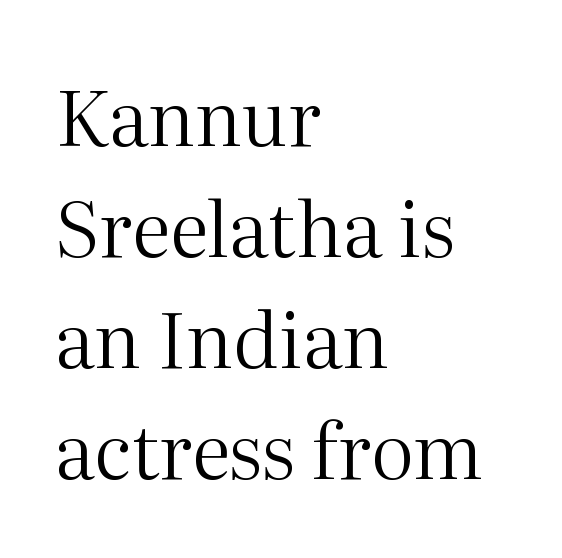
{"serif": "yes", "italic": "no", "bold": "no", "weight": "regular", "width": "normal", "stroke_contrast": "medium", "x_height": "medium", "monospaced": "no", "underline": "no", "align": "left", "line_spacing": "normal", "line_spacing_ratio": 1.44, "letter_spacing": "normal", "letter_spacing_em": 0.0, "glyph_px": 77}
